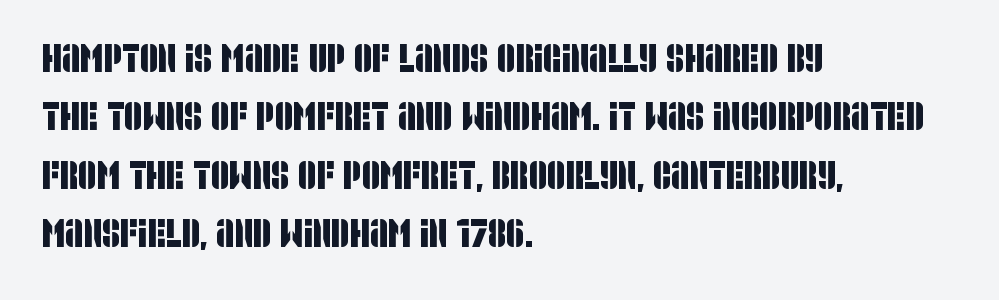
These lines are set flush left with a ragged right edge. Students, note that the glyphs here touch the page at normal intervals. Underlining? Definitely not there. The letters advance in unequal steps, a hallmark of proportional type. Honestly, the row spacing looks completely unremarkable. To sum up the face: it is a sans, with no serifs.
